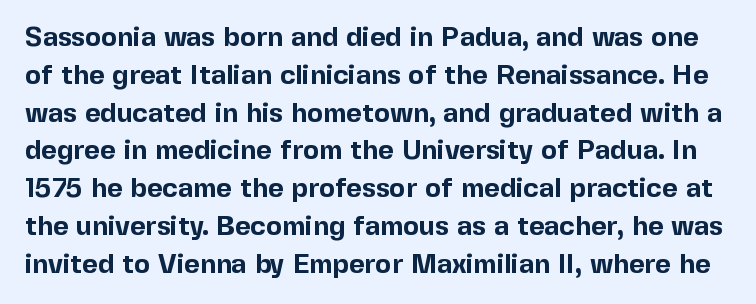
The lines sit at an ordinary, default distance from one another. Standard letterfit; no display-style spreading of the glyphs. Strokes here are thick enough to call this a true bold. The words here are not underlined.
